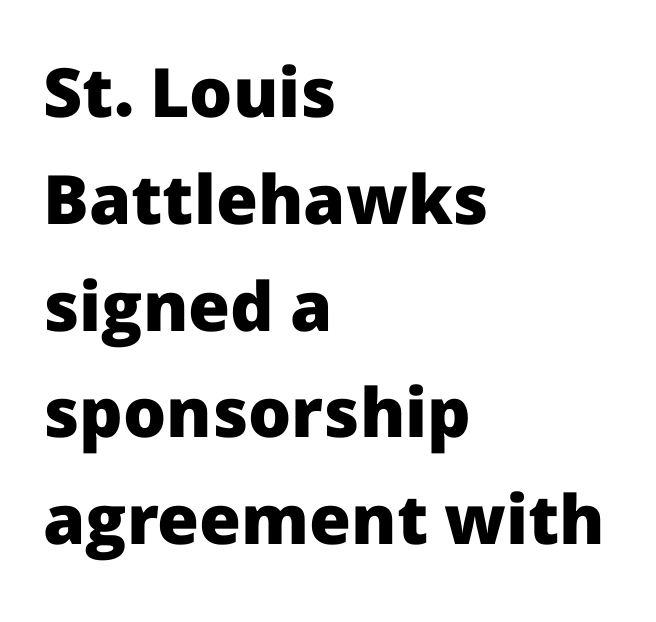
{"serif": "no", "italic": "no", "bold": "yes", "weight": "heavy", "width": "normal", "stroke_contrast": "low", "x_height": "medium", "monospaced": "no", "underline": "no", "align": "left", "line_spacing": "normal", "line_spacing_ratio": 1.57, "letter_spacing": "normal", "letter_spacing_em": 0.0, "glyph_px": 68}
